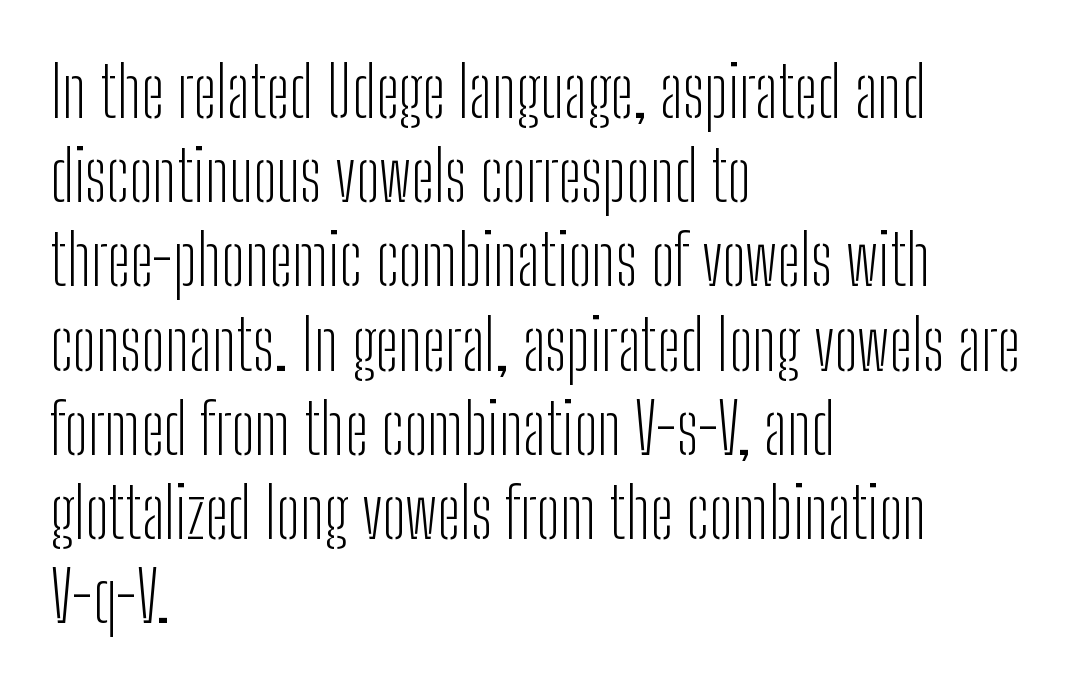
{"serif": "no", "italic": "no", "bold": "no", "weight": "light", "width": "condensed", "stroke_contrast": "low", "x_height": "medium", "monospaced": "no", "underline": "no", "align": "left", "line_spacing_ratio": 1.22, "letter_spacing": "normal", "letter_spacing_em": 0.0, "glyph_px": 69}
